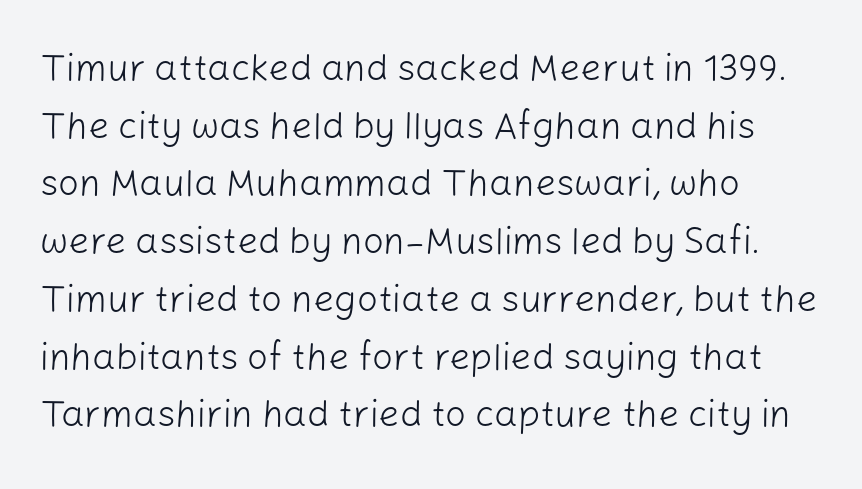
The setting favours the left margin, as ordinary paragraphs usually do. A typesetter would label this face a sans. Letters have the restrained weight of plain body copy at most. It's the straight-up-and-down kind of type. Words float on clear page, feet unadorned. What's the leading like? Ordinary, nothing unusual.
